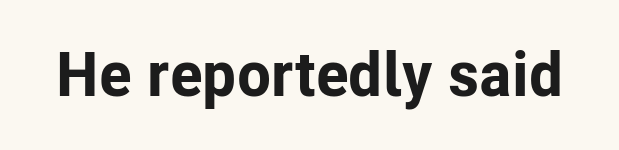
The image shows 62 px bold sans-serif type, upright; set normal letter spacing, not underlined; low stroke contrast and a medium x-height.
